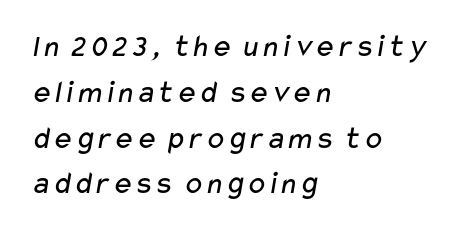
Q: Is the text bold? A: No.
Q: Is the typeface a serif or a sans-serif typeface? A: Sans-serif.
Q: Is the text underlined? A: No.
Q: How is the paragraph aligned? A: Left-aligned.
Q: Is the spacing between letters normal or unusually wide? A: Normal.
Q: Is the spacing between lines tight, normal or loose? A: Normal.
Q: Width (condensed, normal, or wide)? A: Wide.
Q: Stroke contrast? A: Low.
Q: x-height? A: Medium.
Q: Monospaced? A: No.
